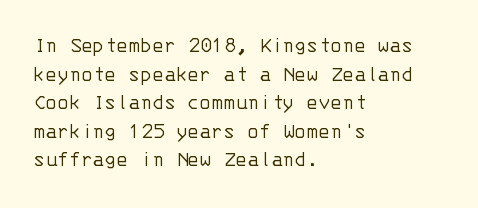
Q: Is the text bold? A: No.
Q: Is the text italic (slanted)? A: No, it is upright.
Q: Is the text underlined? A: No.
Q: How is the paragraph aligned? A: Left-aligned.
Q: Is the spacing between letters normal or unusually wide? A: Normal.
Q: Is the spacing between lines tight, normal or loose? A: Normal.
